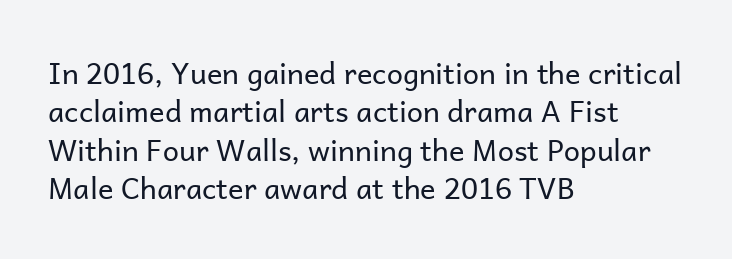
Q: Is the text bold? A: No.
Q: Is the text italic (slanted)? A: No, it is upright.
Q: Is the typeface a serif or a sans-serif typeface? A: Sans-serif.
Q: Is the text underlined? A: No.
Q: How is the paragraph aligned? A: Left-aligned.
Q: Is the spacing between letters normal or unusually wide? A: Normal.
Q: Is the spacing between lines tight, normal or loose? A: Normal.
Q: Width (condensed, normal, or wide)? A: Normal.
Q: Stroke contrast? A: Low.
Q: x-height? A: Medium.
Q: Monospaced? A: No.
